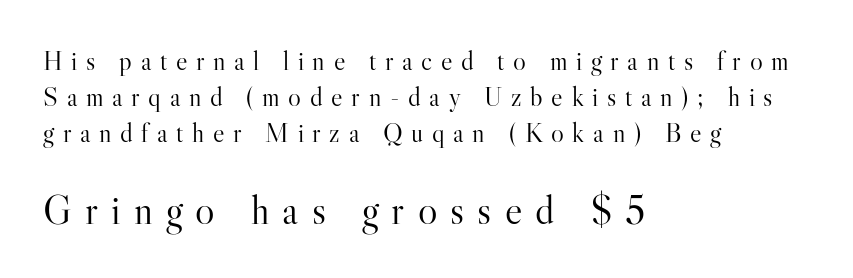
The image shows 41 px light serif type, upright; set left-aligned, normal line spacing (1.33x), unusually wide letter spacing (+0.32 em), not underlined; the second (bottom) block is 1.52x larger; high stroke contrast and a small x-height.
